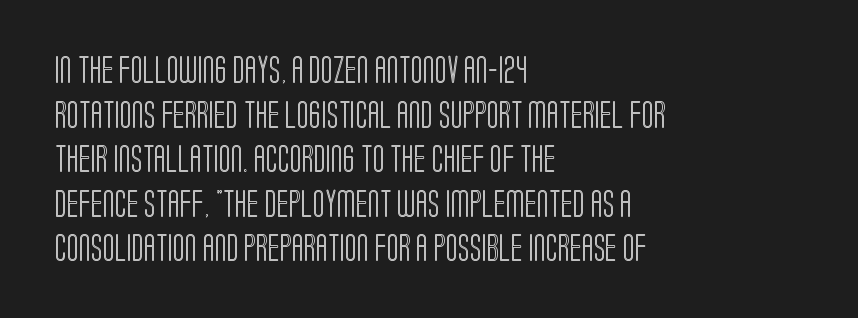
The image shows 28 px condensed type, upright; set left-aligned, normal line spacing (1.59x), normal letter spacing, not underlined; a large x-height.
